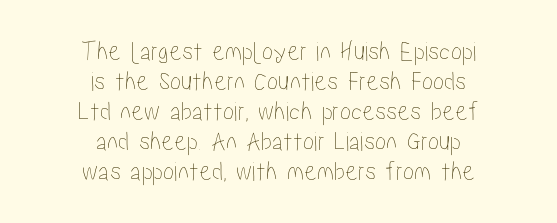
These lines are centered, leaving both edges ragged. Standard letterfit; no display-style spreading of the glyphs. The font's upright variant was chosen for this text. Varying glyph widths throughout — classic text-font behaviour. Students, observe: this is what under-led, compact text looks like.
